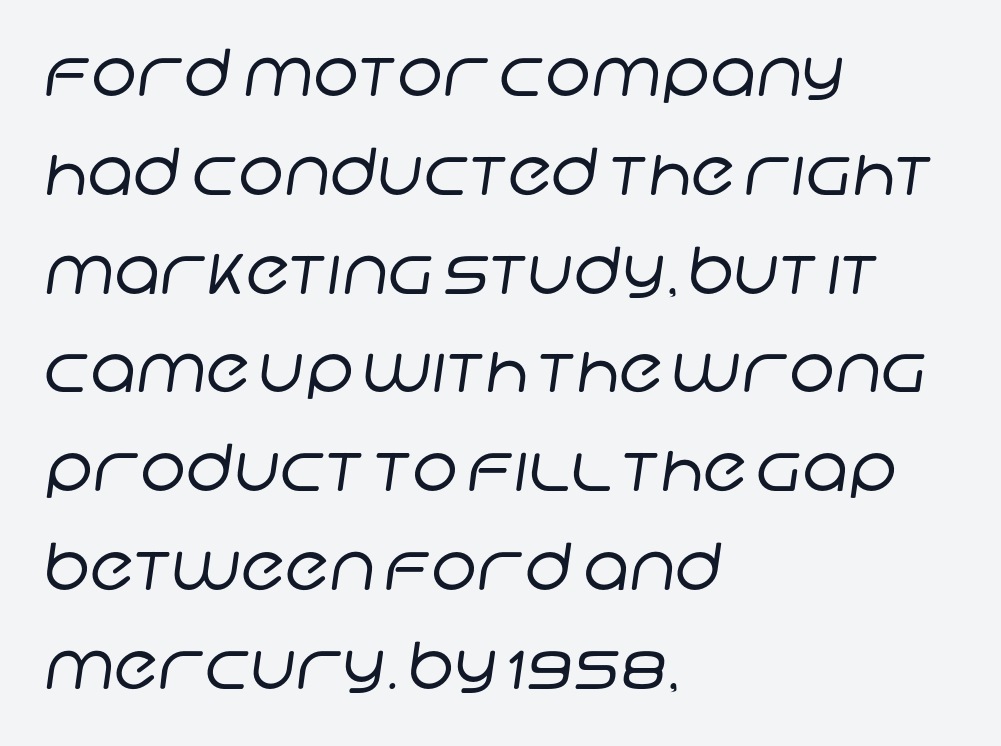
The image shows 65 px regular-weight sans-serif type; set left-aligned, normal line spacing (1.52x), normal letter spacing, not underlined; low stroke contrast and a large x-height.
